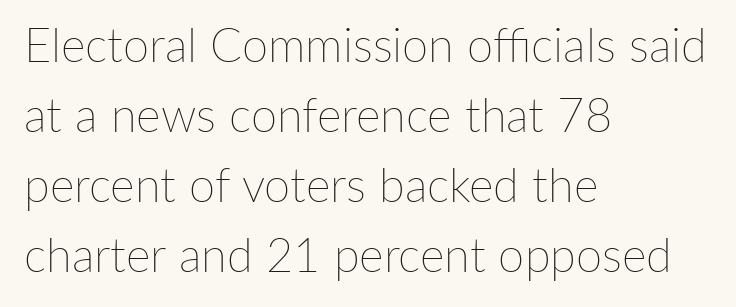
The image shows 47 px thin type, upright; set left-aligned, normal line spacing (1.49x), normal letter spacing, not underlined; low stroke contrast and a medium x-height.
